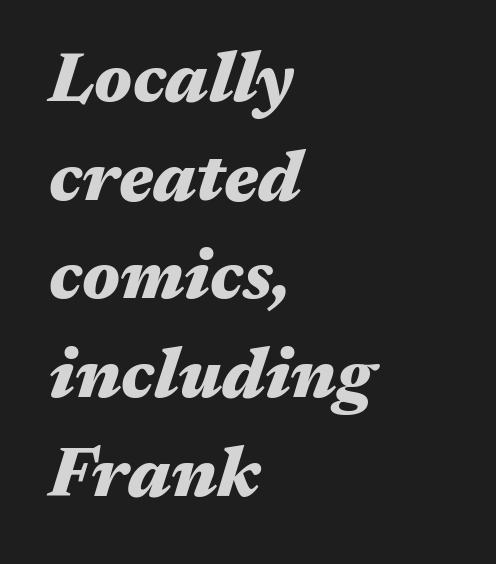
The image shows 70 px heavy, wide type, italic (leaning right); set left-aligned, normal line spacing (1.41x), normal letter spacing, not underlined; medium stroke contrast and a medium x-height.
